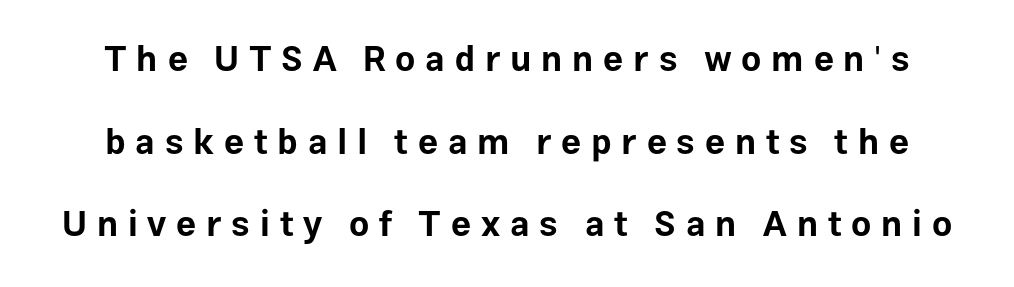
Descenders hang freely into open space. Each glyph is drawn with heavy, bold strokes. The rag falls on both sides of this text block equally. Does the lettering tilt? It doesn't — this is upright. The block of text is sparse from top to bottom, with ample space between rows.
